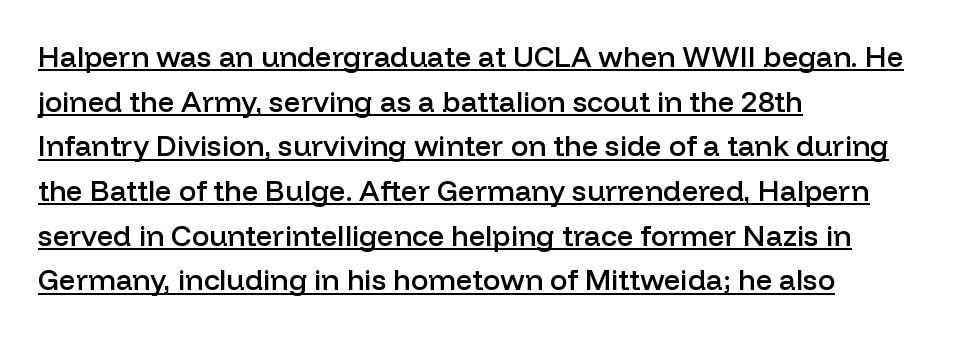
The image shows 29 px semibold sans-serif type, upright; set left-aligned, normal line spacing (1.54x), normal letter spacing, underlined; low stroke contrast and a medium x-height.
